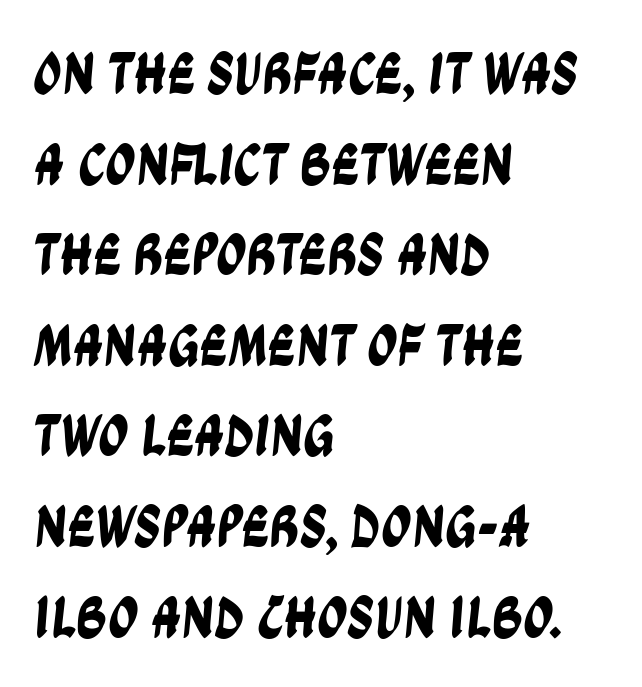
Q: Is the typeface a serif or a sans-serif typeface? A: Sans-serif.
Q: Is the text underlined? A: No.
Q: How is the paragraph aligned? A: Left-aligned.
Q: Is the spacing between letters normal or unusually wide? A: Normal.
Q: Is the spacing between lines tight, normal or loose? A: Normal.
Q: Width (condensed, normal, or wide)? A: Condensed.
Q: Stroke contrast? A: Low.
Q: x-height? A: Large.
Q: Monospaced? A: No.
